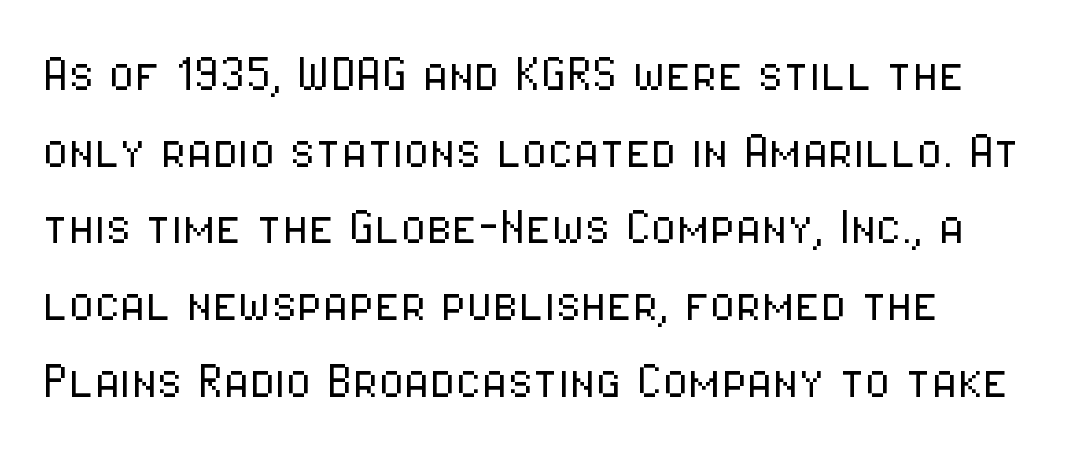
The image shows 59 px light, condensed sans-serif type, upright; set left-aligned, normal line spacing (1.3x), normal letter spacing, not underlined; low stroke contrast and a medium x-height.
